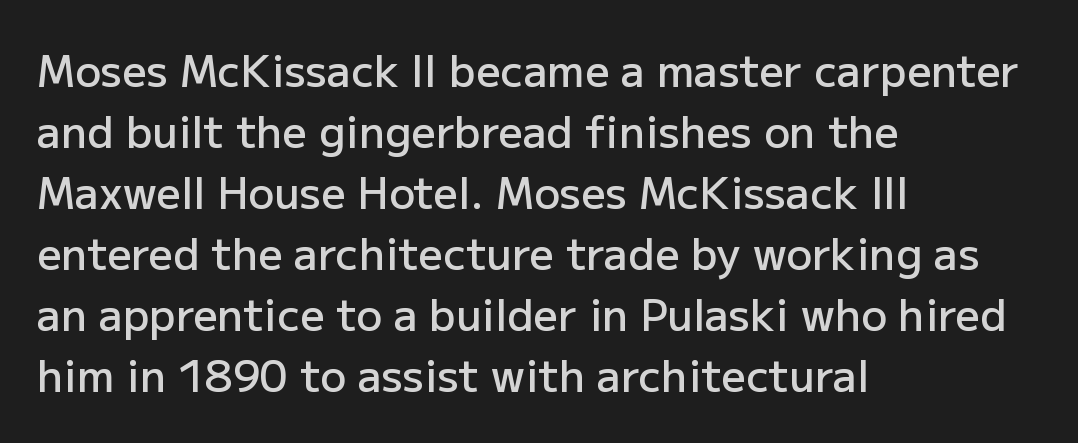
Q: Is the text bold? A: Semi-bold.
Q: Is the text italic (slanted)? A: No, it is upright.
Q: Is the typeface a serif or a sans-serif typeface? A: Sans-serif.
Q: Is the text underlined? A: No.
Q: How is the paragraph aligned? A: Left-aligned.
Q: Is the spacing between letters normal or unusually wide? A: Normal.
Q: Is the spacing between lines tight, normal or loose? A: Normal.
Q: Width (condensed, normal, or wide)? A: Normal.
Q: Stroke contrast? A: Low.
Q: x-height? A: Medium.
Q: Monospaced? A: No.
